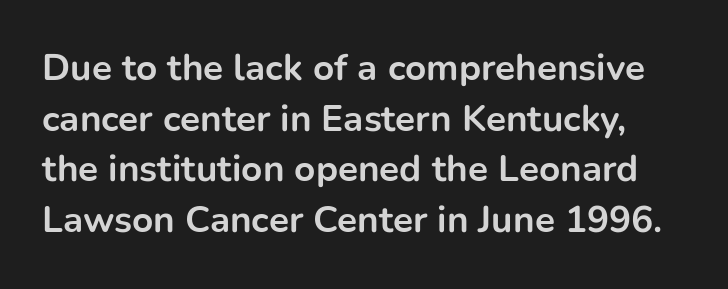
The image shows 37 px bold sans-serif type, upright; set normal line spacing (1.37x), normal letter spacing, not underlined; low stroke contrast and a medium x-height.
